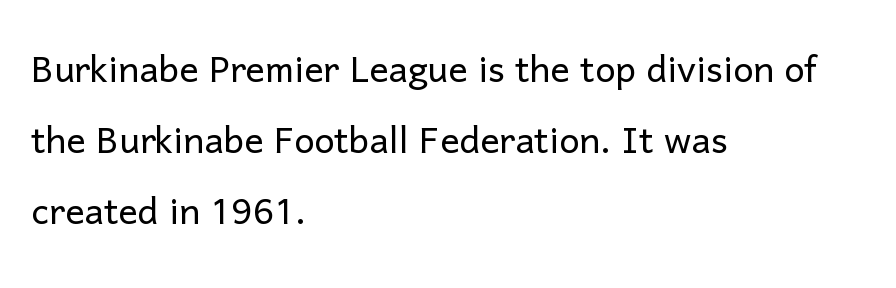
These lines are composed in type without serifs. Character widths vary here, with narrow letters taking less room than wide ones. A bare baseline throughout the passage. No heavy texture on the line: the type isn't bold.
